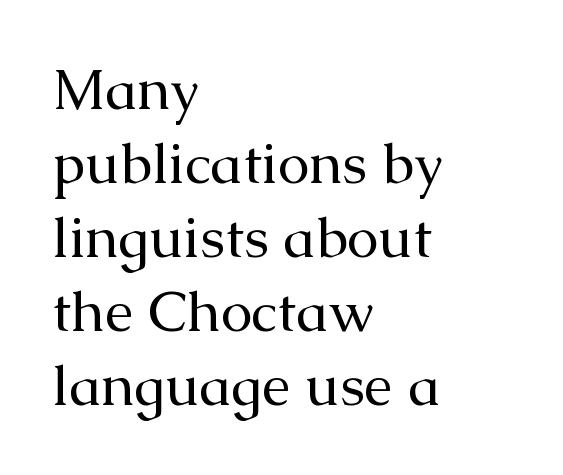
{"serif": "yes", "italic": "no", "bold": "no", "weight": "regular", "width": "normal", "stroke_contrast": "medium", "x_height": "medium", "monospaced": "no", "underline": "no", "align": "left", "line_spacing": "normal", "line_spacing_ratio": 1.3, "letter_spacing": "normal", "letter_spacing_em": 0.0, "glyph_px": 57}
